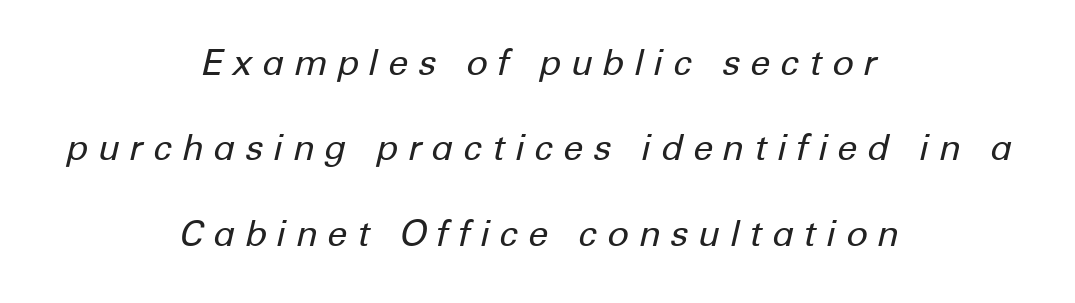
Q: Is the text bold? A: No.
Q: Is the text italic (slanted)? A: Yes, it leans right by about 12 degrees.
Q: Is the text underlined? A: No.
Q: How is the paragraph aligned? A: Centered.
Q: Is the spacing between letters normal or unusually wide? A: Unusually wide.
Q: Is the spacing between lines tight, normal or loose? A: Loose.
Q: Width (condensed, normal, or wide)? A: Normal.
Q: Stroke contrast? A: Low.
Q: x-height? A: Medium.
Q: Monospaced? A: No.
